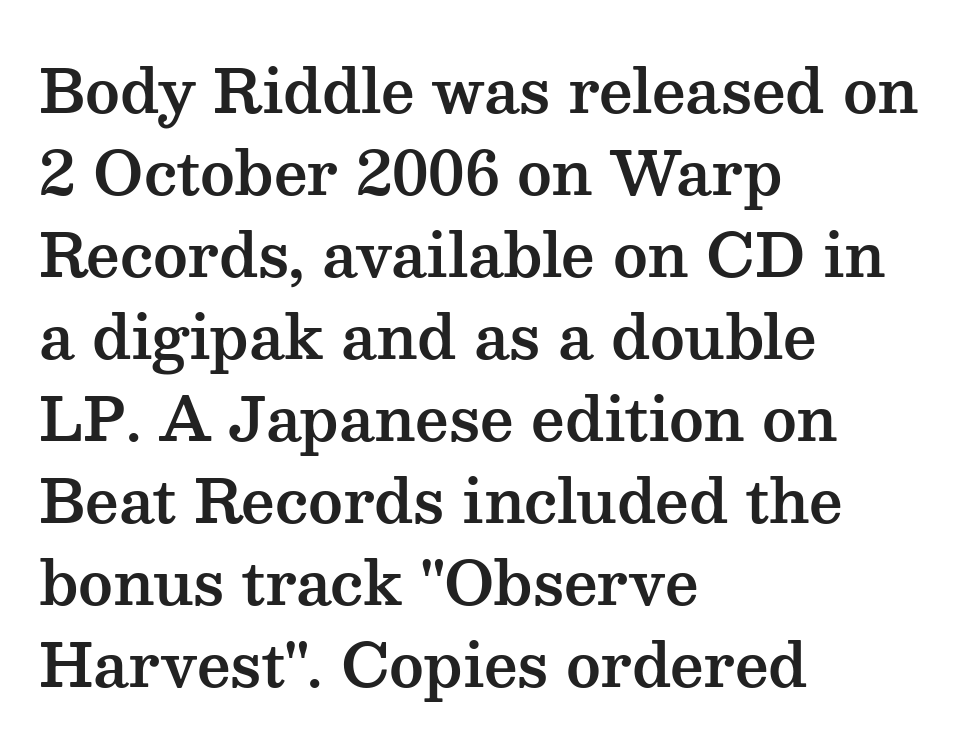
Glyph-to-glyph distance matches everyday printed text. The rendering anchors every line to the left-hand side. Yep, those are serifs on the letters. The vertical gap from one line to the next is medium. Varying glyph widths throughout — classic text-font behaviour. Rendered with straight, roman letterforms.
